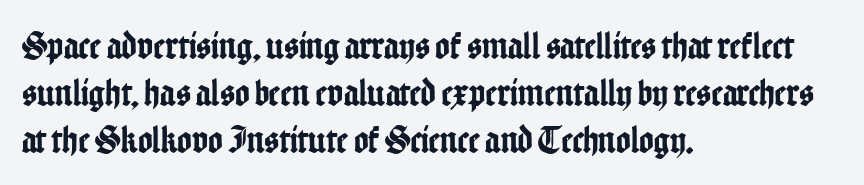
Q: Is the text italic (slanted)? A: No, it is upright.
Q: Is the typeface a serif or a sans-serif typeface? A: Sans-serif.
Q: Is the text underlined? A: No.
Q: How is the paragraph aligned? A: Left-aligned.
Q: Is the spacing between letters normal or unusually wide? A: Normal.
Q: Width (condensed, normal, or wide)? A: Condensed.
Q: Stroke contrast? A: Low.
Q: x-height? A: Medium.
Q: Monospaced? A: No.
